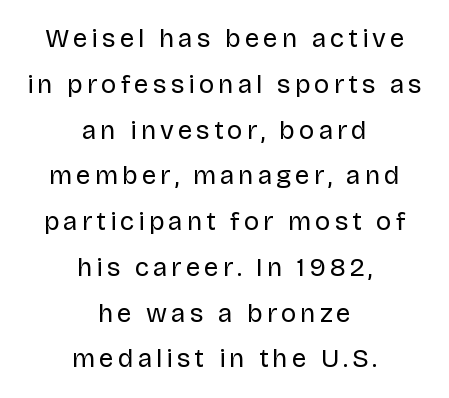
{"italic": "no", "bold": "no", "underline": "no", "align": "center", "line_spacing_ratio": 1.76, "glyph_px": 26}
